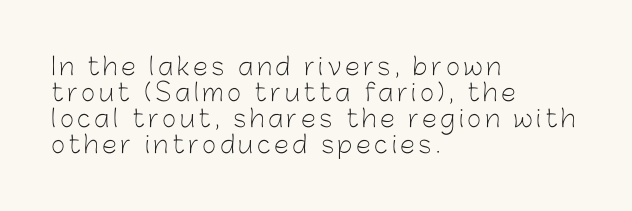
The image shows 24 px text type, upright; set left-aligned, tight line spacing (1.09x), not underlined.
